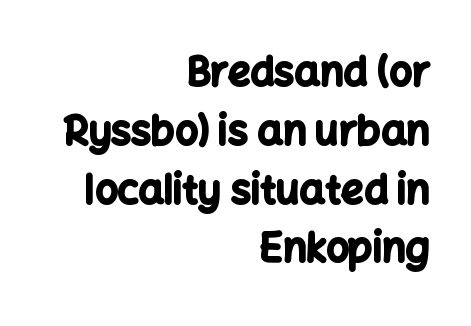
Q: Is the text bold? A: Yes.
Q: Is the text italic (slanted)? A: No, it is upright.
Q: Is the typeface a serif or a sans-serif typeface? A: Sans-serif.
Q: Is the text underlined? A: No.
Q: How is the paragraph aligned? A: Right-aligned.
Q: Is the spacing between letters normal or unusually wide? A: Normal.
Q: Is the spacing between lines tight, normal or loose? A: Normal.
Q: Width (condensed, normal, or wide)? A: Normal.
Q: Stroke contrast? A: Low.
Q: x-height? A: Medium.
Q: Monospaced? A: No.
